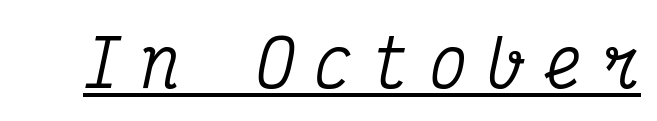
The image shows 64 px condensed serif type, italic (leaning right), monospaced; set unusually wide letter spacing (+0.3 em), underlined; medium stroke contrast and a medium x-height.
